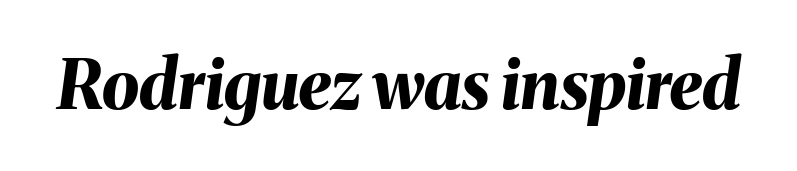
The image shows 67 px bold type, italic (leaning right); set normal letter spacing, not underlined; medium stroke contrast and a medium x-height.
